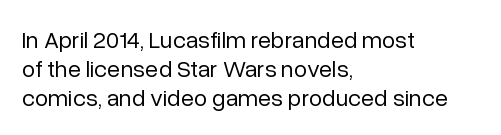
{"italic": "no", "bold": "no", "underline": "no", "align": "left", "line_spacing_ratio": 1.2, "letter_spacing": "normal", "letter_spacing_em": 0.0, "glyph_px": 24}
